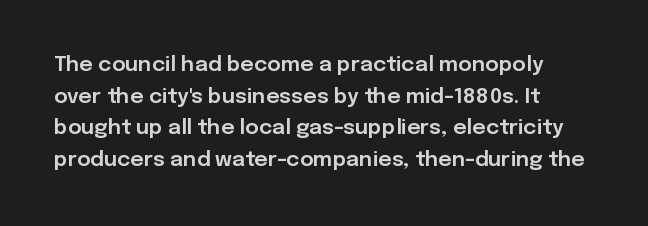
The image shows 21 px text type, upright; set normal line spacing (1.51x), normal letter spacing, not underlined.
